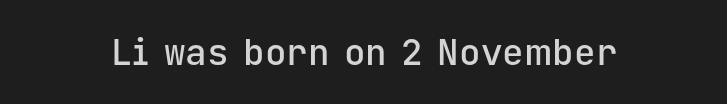
{"serif": "no", "italic": "no", "bold": "semi", "weight": "semibold", "width": "normal", "stroke_contrast": "low", "x_height": "medium", "monospaced": "yes", "underline": "no", "letter_spacing": "normal", "letter_spacing_em": 0.0, "glyph_px": 36}
